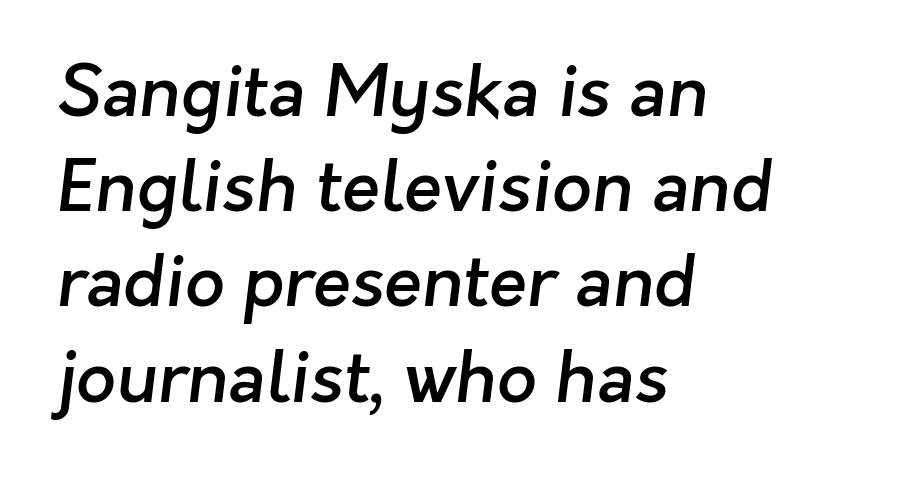
{"serif": "no", "bold": "semi", "weight": "semibold", "width": "normal", "stroke_contrast": "low", "x_height": "medium", "monospaced": "no", "underline": "no", "align": "left", "line_spacing": "normal", "line_spacing_ratio": 1.36, "letter_spacing": "normal", "letter_spacing_em": 0.0, "glyph_px": 70}
